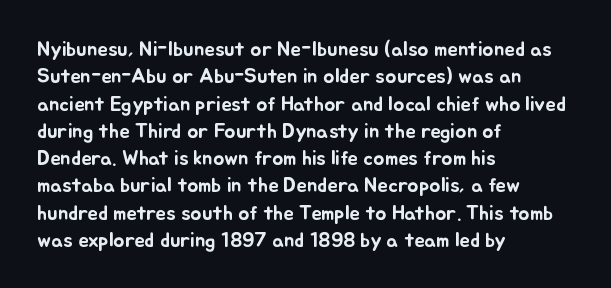
The image shows 21 px text type, upright; set left-aligned, normal line spacing (1.3x), normal letter spacing, not underlined.
